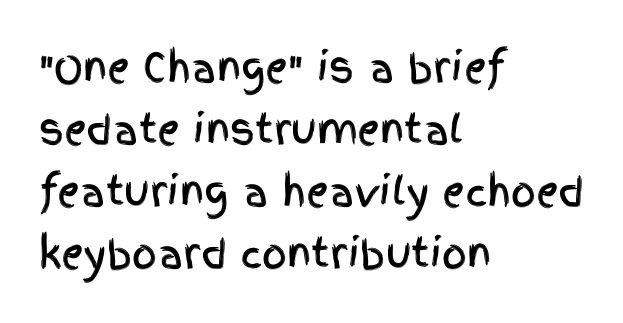
The image shows 39 px condensed sans-serif type, upright; set left-aligned, normal line spacing (1.59x), normal letter spacing, not underlined; a large x-height.
